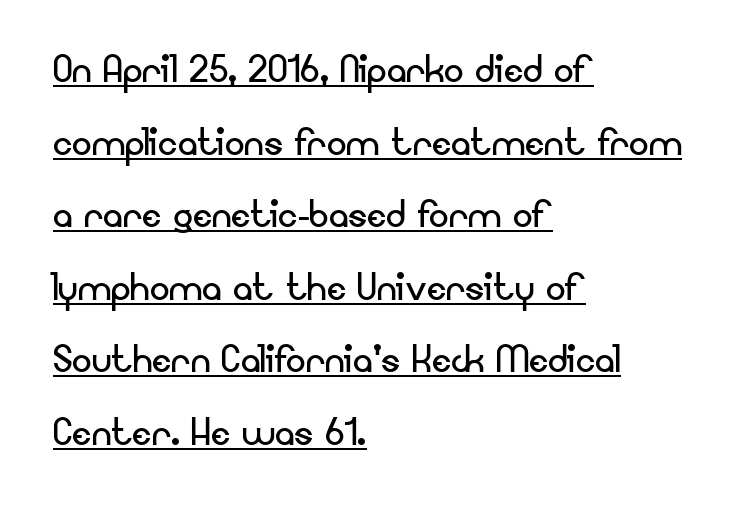
Inter-character spacing is left at the font's built-in metrics. This block has exactly the height ordinary leading produces. This is the regular roman posture of the typeface. The passage is arranged the way most books set body copy — flush left. The face looks like a standard text weight, possibly lighter.
